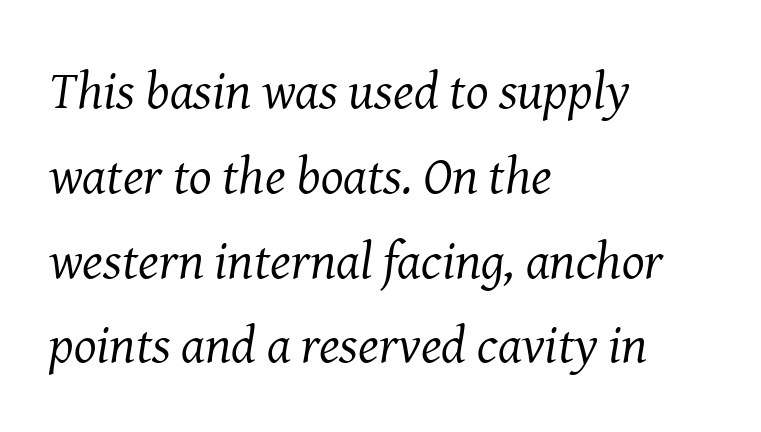
{"serif": "yes", "italic": "yes", "lean": "right", "slant_degrees": 8, "bold": "no", "weight": "regular", "width": "normal", "stroke_contrast": "medium", "x_height": "medium", "monospaced": "no", "underline": "no", "align": "left", "line_spacing": "normal", "line_spacing_ratio": 1.6, "letter_spacing": "normal", "letter_spacing_em": 0.0, "glyph_px": 53}
